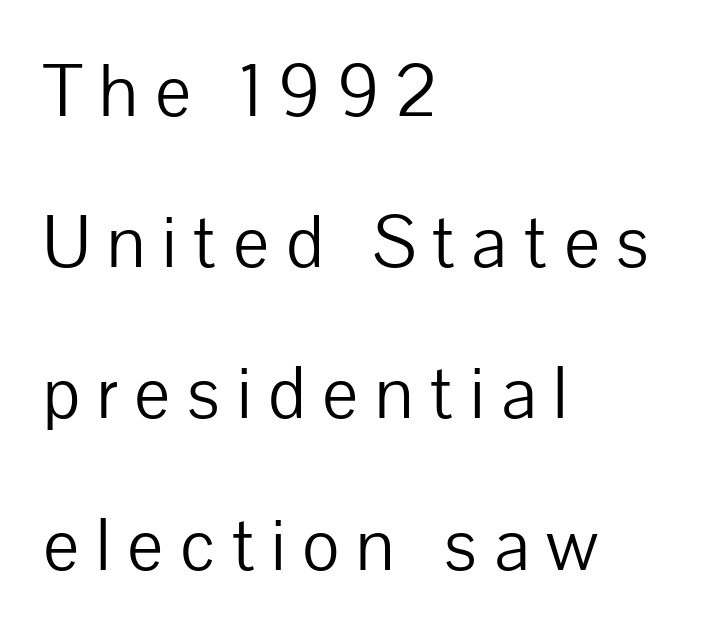
{"serif": "no", "italic": "no", "bold": "no", "weight": "light", "width": "normal", "stroke_contrast": "low", "x_height": "medium", "monospaced": "no", "underline": "no", "align": "left", "line_spacing": "loose", "line_spacing_ratio": 1.99, "letter_spacing": "wide", "letter_spacing_em": 0.22, "glyph_px": 76}
